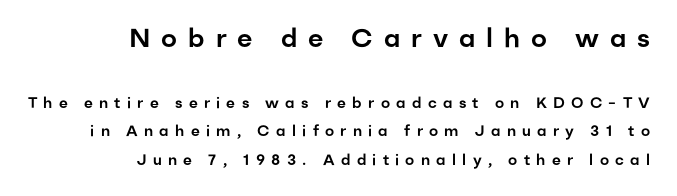
Q: Is the text italic (slanted)? A: No, it is upright.
Q: Is the text underlined? A: No.
Q: How is the paragraph aligned? A: Right-aligned.
Q: Is the spacing between letters normal or unusually wide? A: Unusually wide.
Q: Which block of text is set in a larger size, the first (top) or the second (bottom)? A: The first (top) one.
